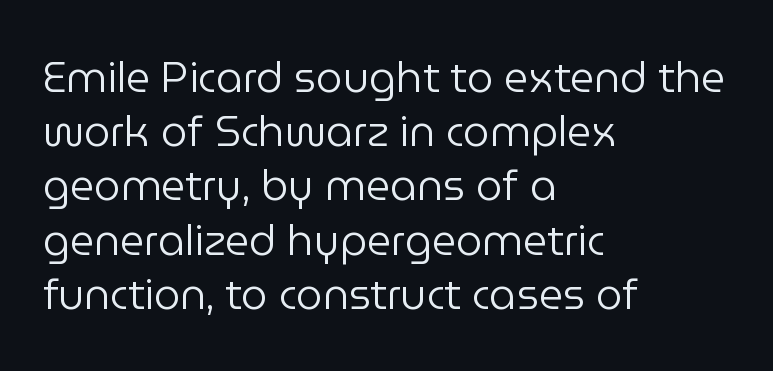
The image shows 42 px regular-weight sans-serif type, upright; set left-aligned, normal line spacing (1.29x), normal letter spacing, not underlined; low stroke contrast and a medium x-height.
